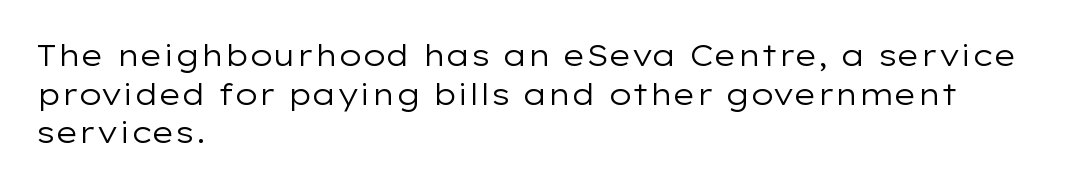
The image shows 30 px regular-weight, wide sans-serif type, upright; set left-aligned, normal line spacing (1.29x), normal letter spacing, not underlined; low stroke contrast and a medium x-height.
